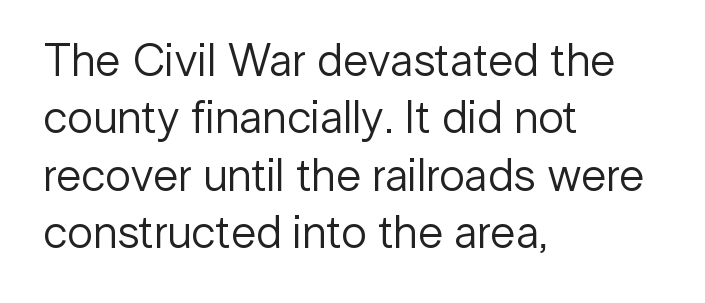
The image shows 46 px regular-weight sans-serif type, upright; set left-aligned, normal line spacing (1.25x), normal letter spacing, not underlined; low stroke contrast and a medium x-height.
